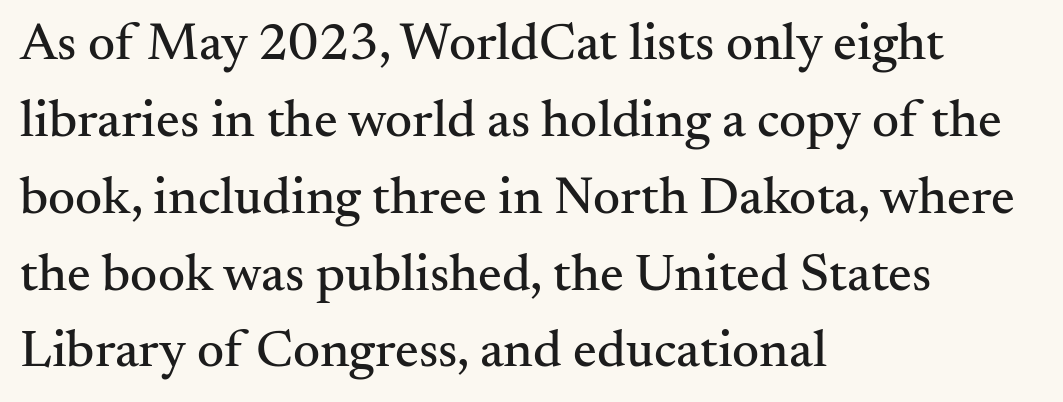
The image shows 53 px serif type, upright; set left-aligned, normal line spacing (1.45x), normal letter spacing, not underlined; medium stroke contrast and a small x-height.
